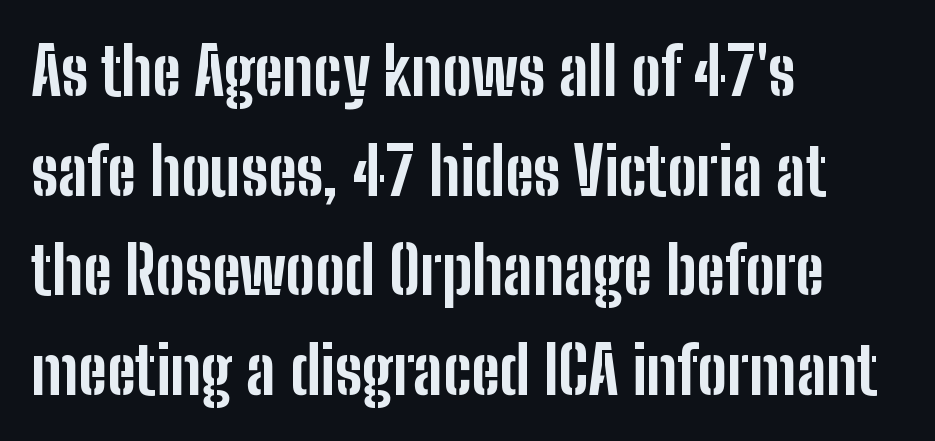
The image shows 66 px bold, condensed sans-serif type, upright; set left-aligned, normal line spacing (1.51x), normal letter spacing, not underlined; low stroke contrast and a medium x-height.
